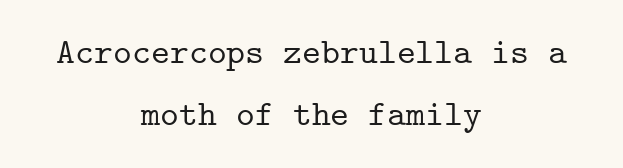
To sum up the face: it has serifs. Line starts and ends both wander, symmetrically. You could call the tracking neutral — neither tight nor loose. Notice how the stems are strictly vertical — no italics here.
